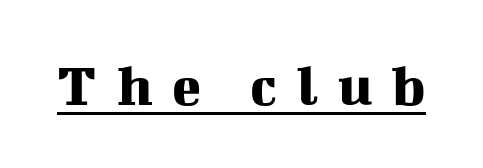
The image shows 60 px serif type, upright; set unusually wide letter spacing (+0.33 em), underlined; medium stroke contrast and a medium x-height.
